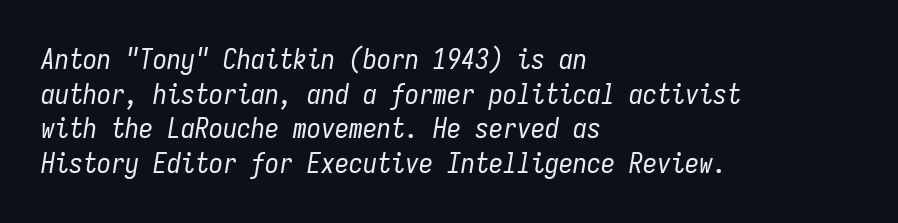
{"italic": "yes", "lean": "right", "slant_degrees": 9, "bold": "no", "weight": "regular", "width": "condensed", "stroke_contrast": "low", "x_height": "medium", "monospaced": "yes", "underline": "no", "align": "left", "line_spacing_ratio": 1.24, "letter_spacing": "normal", "letter_spacing_em": 0.0, "glyph_px": 28}
